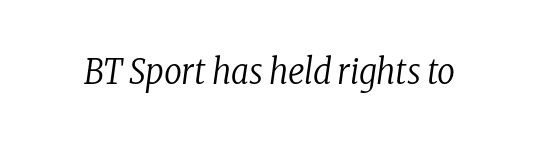
Descenders hang freely into open space. A typesetter would call this proportional, since set widths differ per character. Tracking value appears to be zero — textbook default spacing. Compared with ordinary roman type, these characters are visibly tilted. The letterforms sit at book weight or below.
